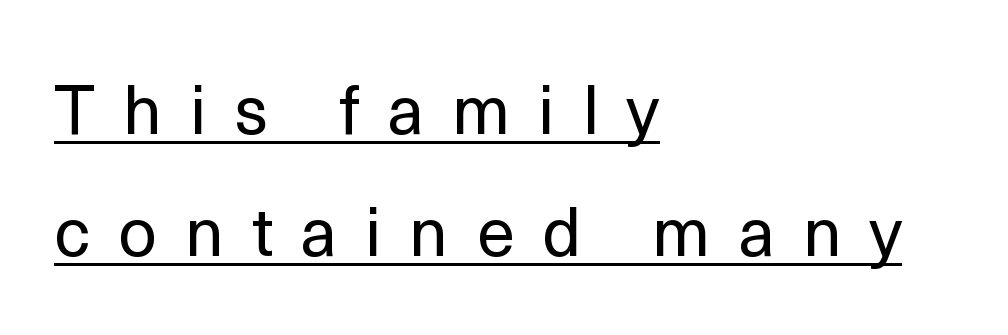
Q: Is the text bold? A: No.
Q: Is the text italic (slanted)? A: No, it is upright.
Q: Is the typeface a serif or a sans-serif typeface? A: Sans-serif.
Q: Is the text underlined? A: Yes.
Q: How is the paragraph aligned? A: Left-aligned.
Q: Is the spacing between letters normal or unusually wide? A: Unusually wide.
Q: Width (condensed, normal, or wide)? A: Normal.
Q: x-height? A: Medium.
Q: Monospaced? A: No.
